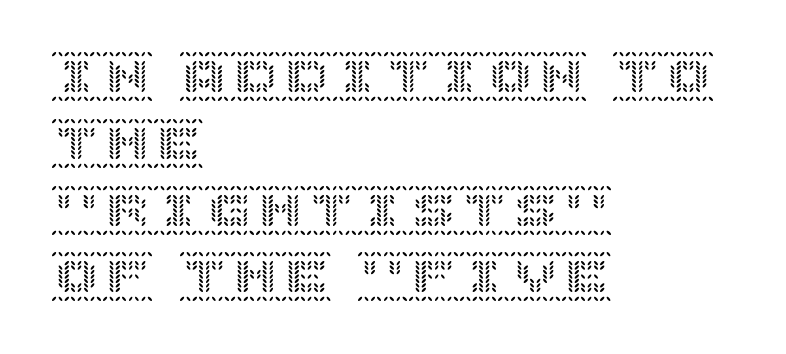
{"italic": "no", "width": "normal", "x_height": "large", "underline": "no", "align": "left", "line_spacing": "normal", "line_spacing_ratio": 1.31, "letter_spacing": "normal", "letter_spacing_em": 0.0, "glyph_px": 51}
